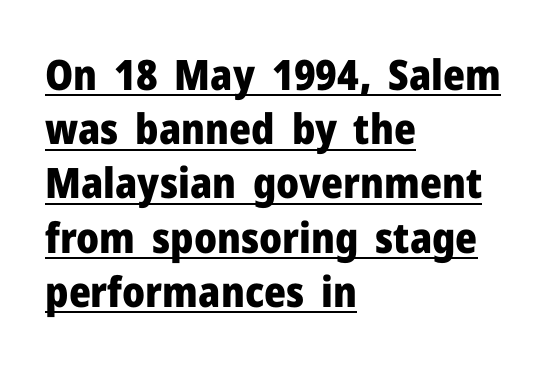
The sample's only ornament is a line tracing under the words. Vertical spacing — default. These words are printed bold, with thick strokes throughout. These lines stack with their left ends in a neat column.
